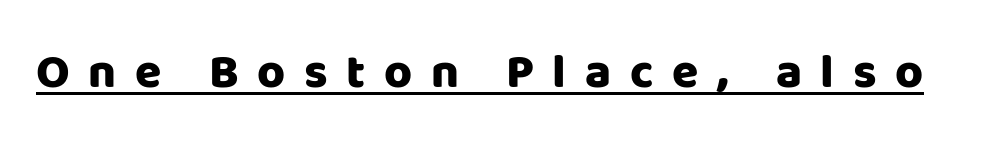
{"serif": "no", "italic": "no", "bold": "yes", "weight": "heavy", "width": "normal", "stroke_contrast": "low", "x_height": "large", "monospaced": "no", "underline": "yes", "letter_spacing": "wide", "letter_spacing_em": 0.39, "glyph_px": 48}
